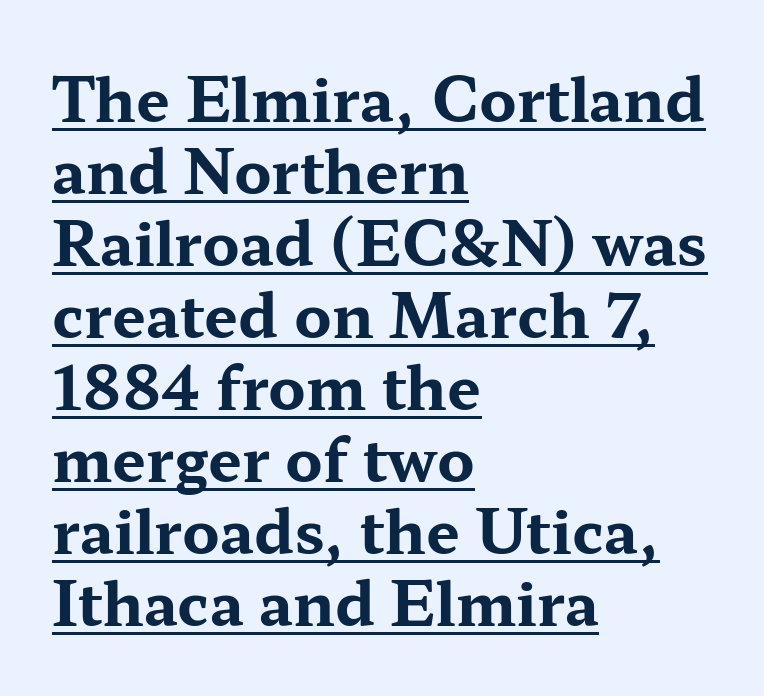
The image shows 60 px bold, wide serif type, upright; set left-aligned, line spacing 1.2x, normal letter spacing, underlined; medium stroke contrast and a medium x-height.
